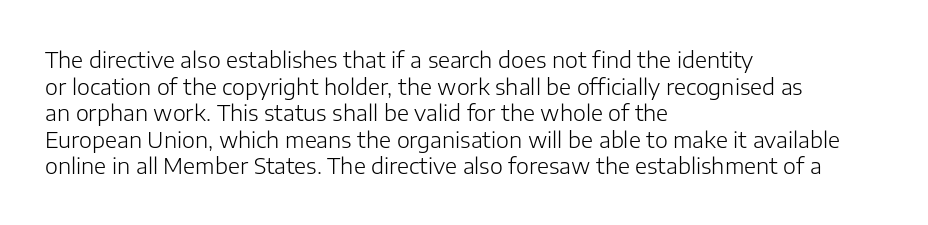
The face used here is rendered with its standard letterfit. The rag falls on the right side of this text block. The typeface has the unassuming heft of standard copy or less. Italic: no, the glyphs are upright roman.
